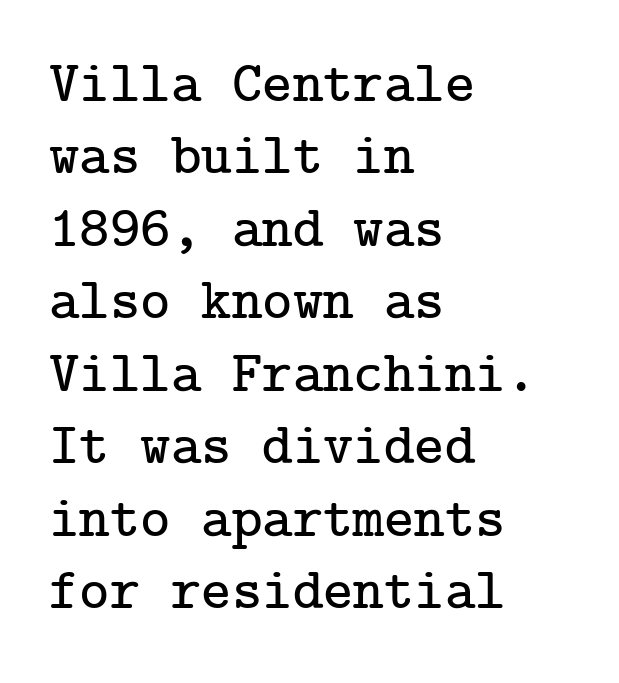
Q: Is the text italic (slanted)? A: No, it is upright.
Q: Is the typeface a serif or a sans-serif typeface? A: Serif.
Q: Is the text underlined? A: No.
Q: How is the paragraph aligned? A: Left-aligned.
Q: Is the spacing between letters normal or unusually wide? A: Normal.
Q: Is the spacing between lines tight, normal or loose? A: Normal.
Q: Width (condensed, normal, or wide)? A: Normal.
Q: Stroke contrast? A: Low.
Q: x-height? A: Medium.
